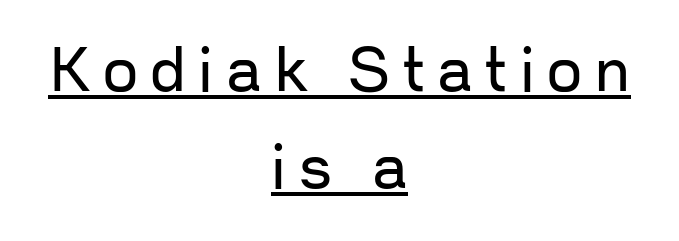
Q: Is the text bold? A: No.
Q: Is the text italic (slanted)? A: No, it is upright.
Q: Is the typeface a serif or a sans-serif typeface? A: Sans-serif.
Q: Is the text underlined? A: Yes.
Q: How is the paragraph aligned? A: Centered.
Q: Is the spacing between letters normal or unusually wide? A: Unusually wide.
Q: Is the spacing between lines tight, normal or loose? A: Normal.
Q: Width (condensed, normal, or wide)? A: Normal.
Q: Stroke contrast? A: Low.
Q: x-height? A: Medium.
Q: Monospaced? A: No.
